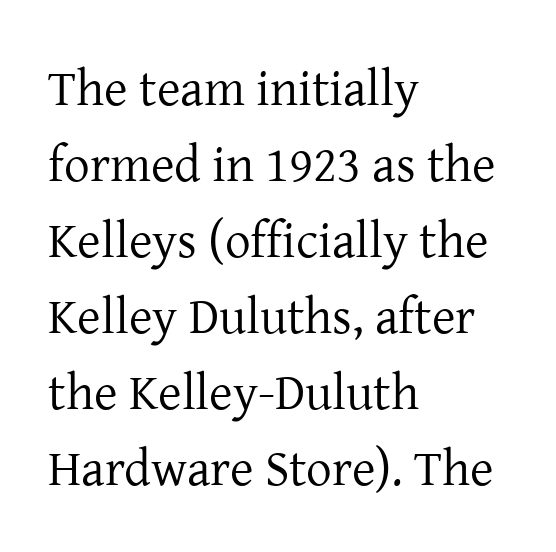
Character widths vary here, with narrow letters taking less room than wide ones. Which margin do the lines hug? The left one — the right edge is uneven. The weight would be labelled regular, book, light, or lighter still. Old-style or modern, the face here clearly has serifs. Type without underlining.
